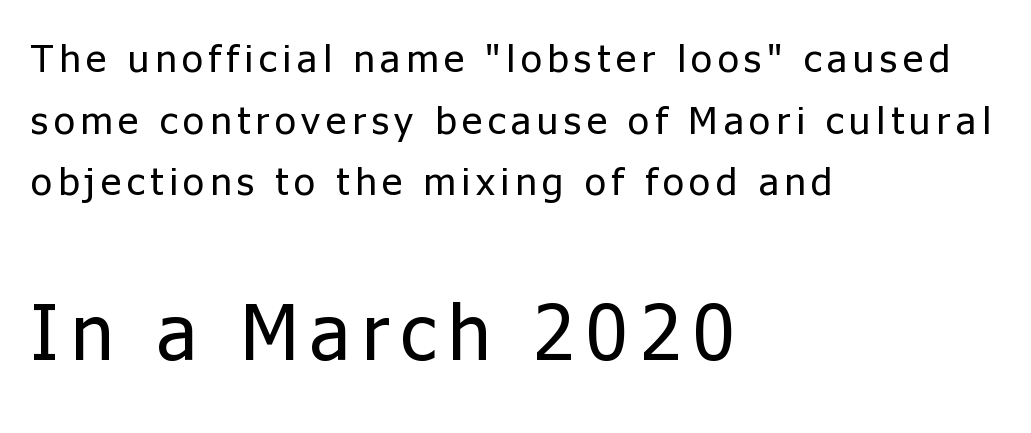
Q: Is the text bold? A: No.
Q: Is the text italic (slanted)? A: No, it is upright.
Q: Is the typeface a serif or a sans-serif typeface? A: Sans-serif.
Q: Is the text underlined? A: No.
Q: How is the paragraph aligned? A: Left-aligned.
Q: Is the spacing between lines tight, normal or loose? A: Normal.
Q: Which block of text is set in a larger size, the first (top) or the second (bottom)? A: The second (bottom) one.
Q: Width (condensed, normal, or wide)? A: Normal.
Q: Stroke contrast? A: Low.
Q: x-height? A: Medium.
Q: Monospaced? A: No.
